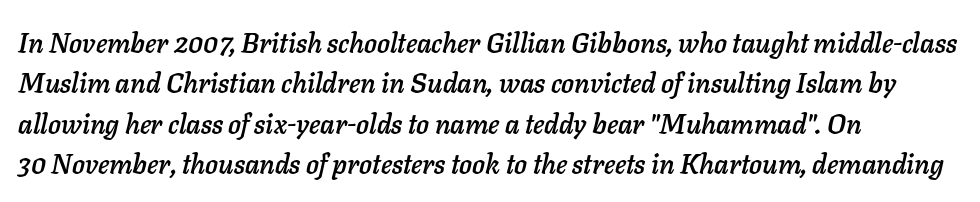
{"italic": "yes", "lean": "right", "slant_degrees": 11, "underline": "no", "align": "left", "line_spacing": "normal", "line_spacing_ratio": 1.5, "letter_spacing": "normal", "letter_spacing_em": 0.0, "glyph_px": 27}
